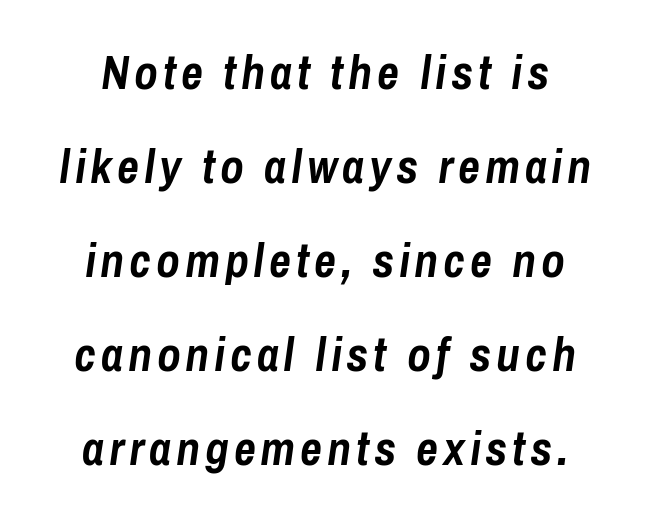
The face used here is proportionally spaced, like ordinary book or web type. Italic: yes, the glyphs are oblique. The rendering uses a bold face; every stroke is thick and dark. Letters rest on an invisible, unmarked baseline. Students, observe: this is what heavily led, spacious text looks like.
